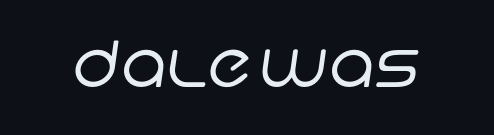
Q: Is the text bold? A: No.
Q: Is the typeface a serif or a sans-serif typeface? A: Sans-serif.
Q: Is the text underlined? A: No.
Q: Is the spacing between letters normal or unusually wide? A: Normal.
Q: Width (condensed, normal, or wide)? A: Normal.
Q: Stroke contrast? A: Low.
Q: x-height? A: Large.
Q: Monospaced? A: No.
